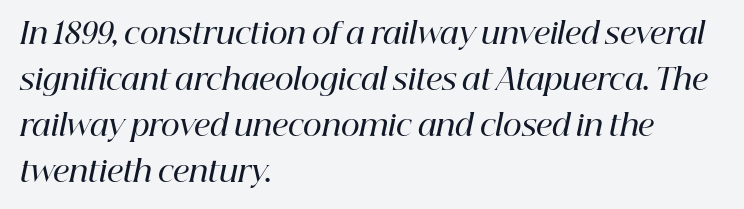
{"serif": "yes", "italic": "yes", "lean": "right", "slant_degrees": 12, "bold": "semi", "weight": "semibold", "width": "normal", "stroke_contrast": "high", "x_height": "medium", "monospaced": "no", "underline": "no", "align": "left", "line_spacing": "normal", "line_spacing_ratio": 1.59, "letter_spacing": "normal", "letter_spacing_em": 0.0, "glyph_px": 29}
